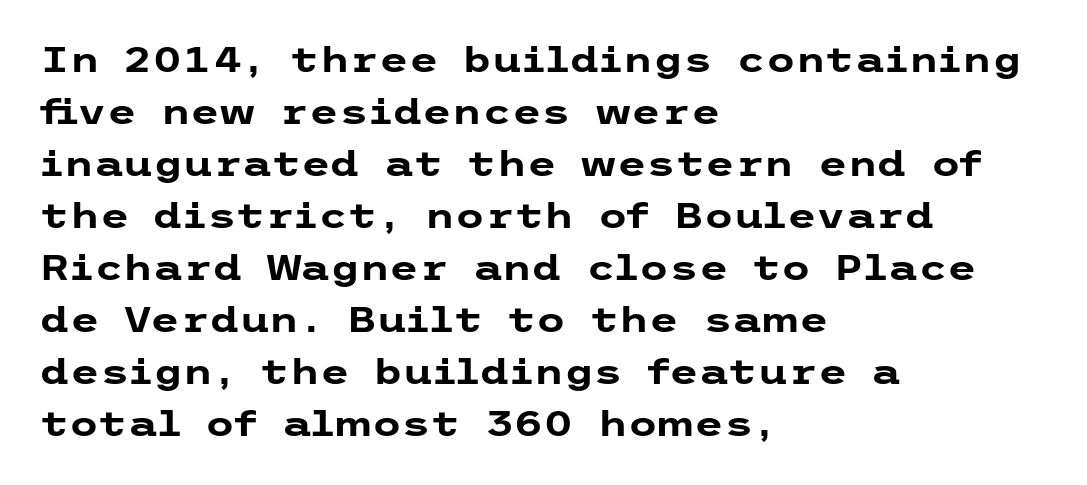
Q: Is the text bold? A: Yes.
Q: Is the text italic (slanted)? A: No, it is upright.
Q: Is the typeface a serif or a sans-serif typeface? A: Sans-serif.
Q: Is the text underlined? A: No.
Q: How is the paragraph aligned? A: Left-aligned.
Q: Is the spacing between letters normal or unusually wide? A: Normal.
Q: Is the spacing between lines tight, normal or loose? A: Normal.
Q: Width (condensed, normal, or wide)? A: Wide.
Q: Stroke contrast? A: Low.
Q: x-height? A: Medium.
